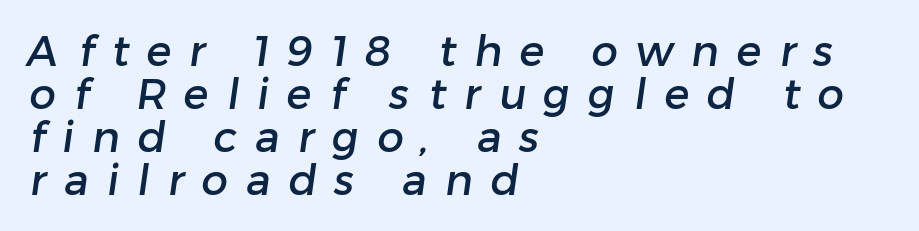
{"serif": "no", "width": "normal", "stroke_contrast": "low", "x_height": "medium", "monospaced": "no", "underline": "no", "align": "left", "line_spacing": "tight", "line_spacing_ratio": 1.02, "letter_spacing": "wide", "letter_spacing_em": 0.43, "glyph_px": 42}
